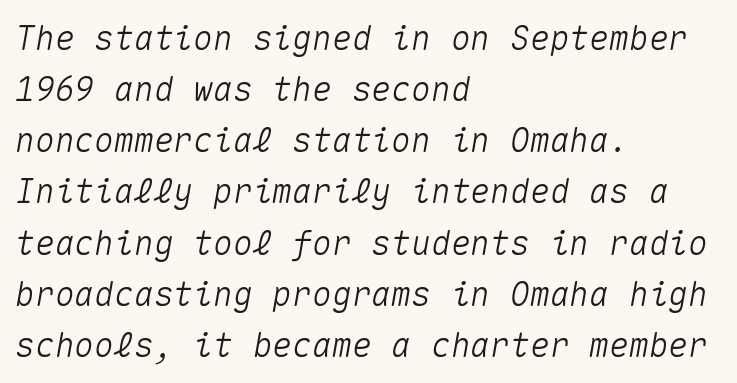
Q: Is the text italic (slanted)? A: Yes, it leans right by about 10 degrees.
Q: Is the text underlined? A: No.
Q: How is the paragraph aligned? A: Left-aligned.
Q: Is the spacing between letters normal or unusually wide? A: Normal.
Q: Is the spacing between lines tight, normal or loose? A: Normal.
Q: Width (condensed, normal, or wide)? A: Normal.
Q: Stroke contrast? A: Medium.
Q: x-height? A: Medium.
Q: Monospaced? A: Yes.
